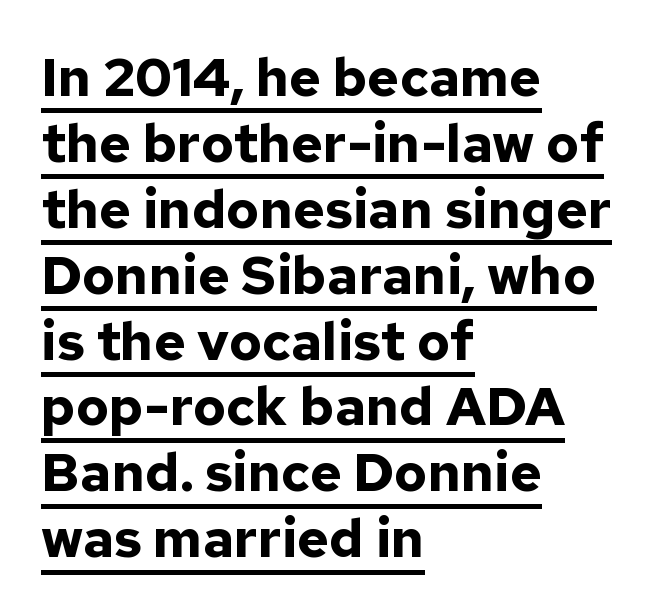
Q: Is the text bold? A: Yes.
Q: Is the text italic (slanted)? A: No, it is upright.
Q: Is the typeface a serif or a sans-serif typeface? A: Sans-serif.
Q: Is the text underlined? A: Yes.
Q: How is the paragraph aligned? A: Left-aligned.
Q: Is the spacing between letters normal or unusually wide? A: Normal.
Q: Width (condensed, normal, or wide)? A: Normal.
Q: Stroke contrast? A: Low.
Q: x-height? A: Medium.
Q: Monospaced? A: No.
